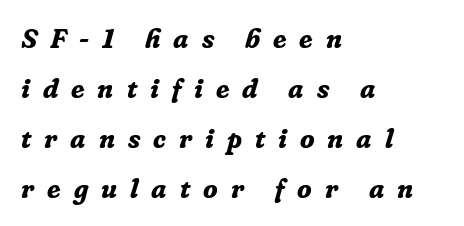
Lines of text with bare space underneath. Honestly, the letter spacing is so wide it's the main thing you notice. Rendered with sloped, italic letterforms. This rendering uses left alignment, leaving the right contour irregular. What weight is shown? A full bold with thick strokes.
